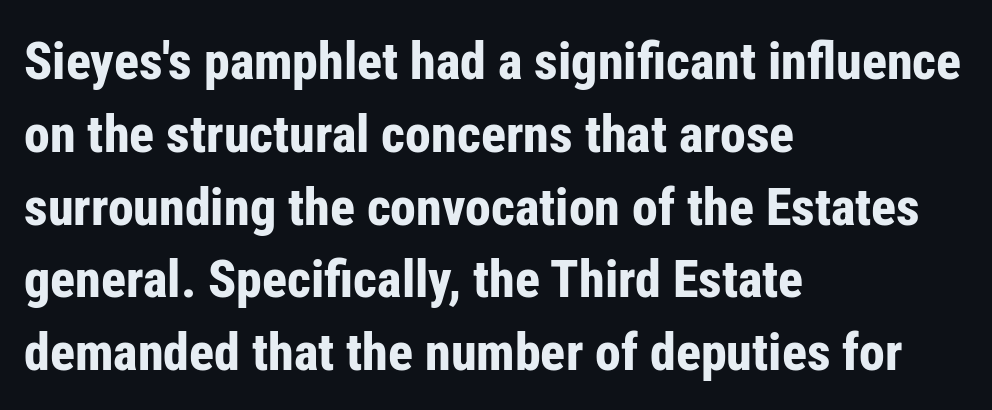
The image shows 52 px bold, condensed sans-serif type, upright; set left-aligned, normal line spacing (1.4x), normal letter spacing, not underlined; low stroke contrast and a medium x-height.
